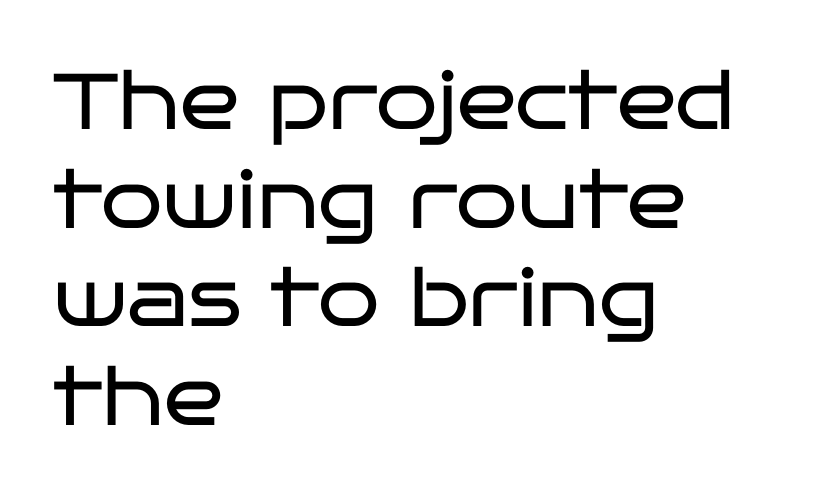
{"serif": "no", "italic": "no", "bold": "no", "weight": "regular", "width": "wide", "stroke_contrast": "low", "x_height": "large", "monospaced": "no", "underline": "no", "align": "left", "line_spacing": "normal", "line_spacing_ratio": 1.25, "letter_spacing": "normal", "letter_spacing_em": 0.0, "glyph_px": 79}
